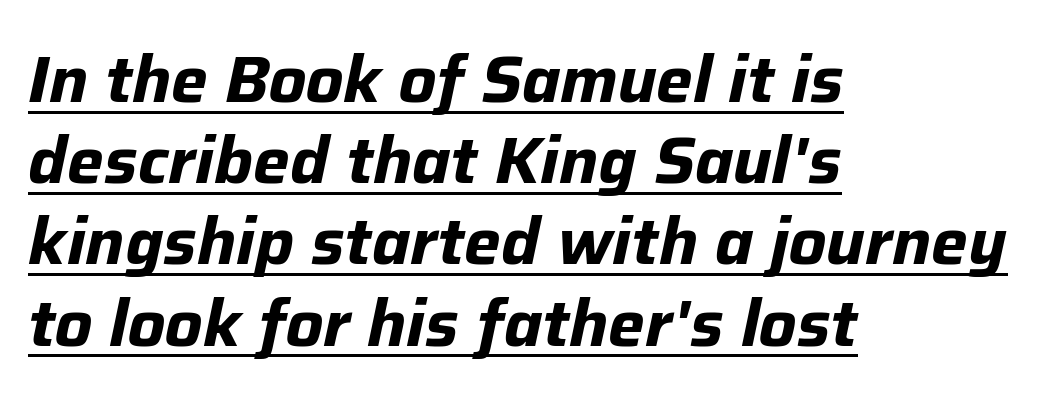
The image shows 65 px bold type, italic (leaning right); set left-aligned, normal line spacing (1.25x), normal letter spacing, underlined; low stroke contrast and a medium x-height.
